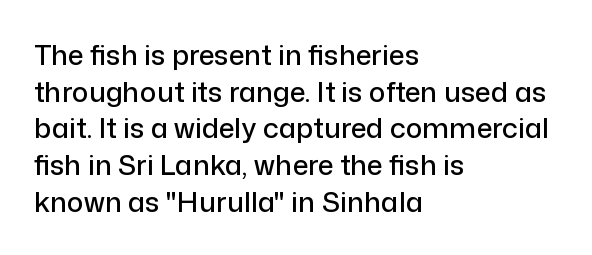
Q: Is the text italic (slanted)? A: No, it is upright.
Q: Is the typeface a serif or a sans-serif typeface? A: Sans-serif.
Q: Is the text underlined? A: No.
Q: How is the paragraph aligned? A: Left-aligned.
Q: Is the spacing between letters normal or unusually wide? A: Normal.
Q: Is the spacing between lines tight, normal or loose? A: Normal.
Q: Width (condensed, normal, or wide)? A: Normal.
Q: Stroke contrast? A: Low.
Q: x-height? A: Medium.
Q: Monospaced? A: No.
